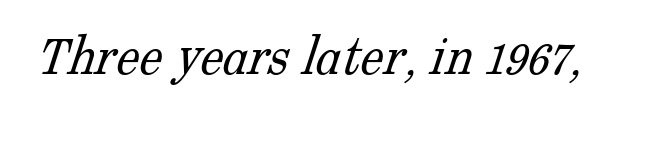
Look at the tracking — it's just the regular setting, nothing added. Unbolded letterforms with no extra heft. The passage shown is typed in a proportional face where columns would drift. Check under the words: just untouched page.
